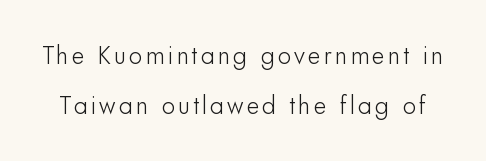
A typesetter would mark this as roman, not italic. Has an underline been added? It has not. You could fit nearly another row in the gap between these rows.
